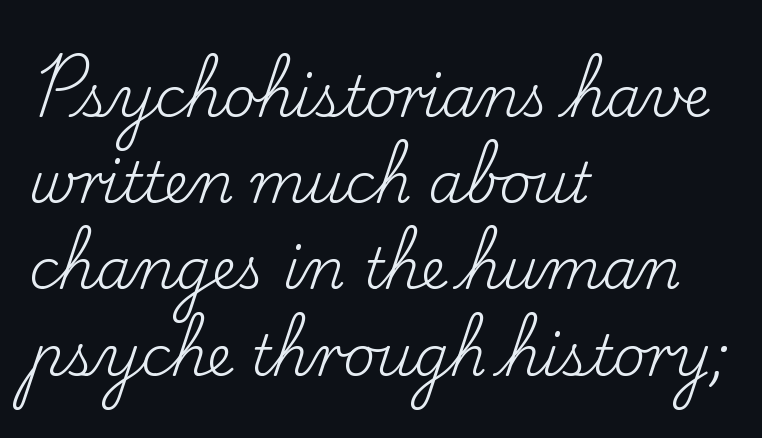
Q: Is the text bold? A: No.
Q: Is the text italic (slanted)? A: Yes.
Q: Is the typeface a serif or a sans-serif typeface? A: Serif.
Q: Is the text underlined? A: No.
Q: How is the paragraph aligned? A: Left-aligned.
Q: Is the spacing between letters normal or unusually wide? A: Normal.
Q: Is the spacing between lines tight, normal or loose? A: Normal.
Q: Width (condensed, normal, or wide)? A: Normal.
Q: Stroke contrast? A: Low.
Q: x-height? A: Small.
Q: Monospaced? A: No.
